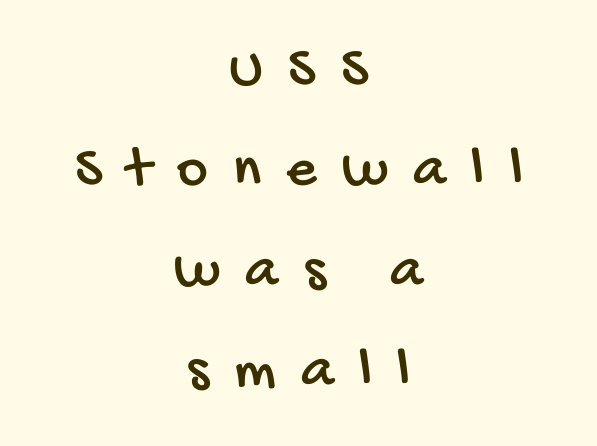
Q: Is the typeface a serif or a sans-serif typeface? A: Sans-serif.
Q: Is the text underlined? A: No.
Q: How is the paragraph aligned? A: Centered.
Q: Is the spacing between letters normal or unusually wide? A: Unusually wide.
Q: Is the spacing between lines tight, normal or loose? A: Normal.
Q: Width (condensed, normal, or wide)? A: Condensed.
Q: Stroke contrast? A: Low.
Q: x-height? A: Large.
Q: Monospaced? A: No.
